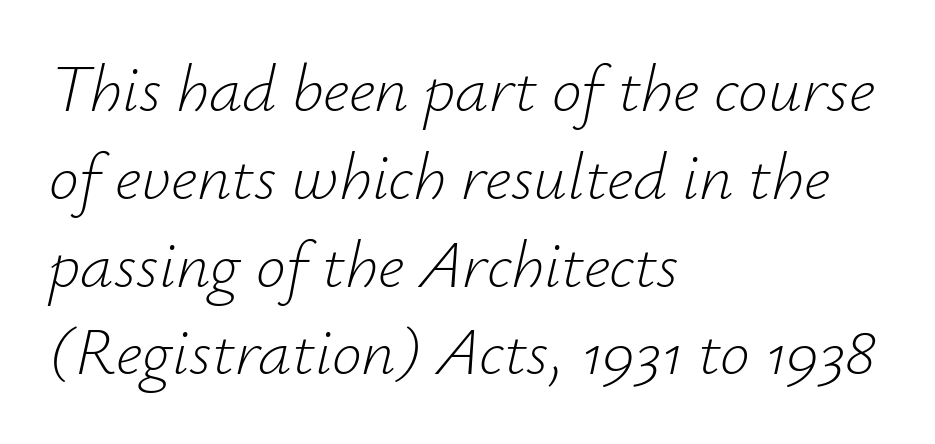
Heft: none added — not bold. Here the designer chose a conventional face with non-uniform glyph widths. What's the leading like? Ordinary, nothing unusual. Type without underlining. The horizontal fit of the characters is conventional and even.
